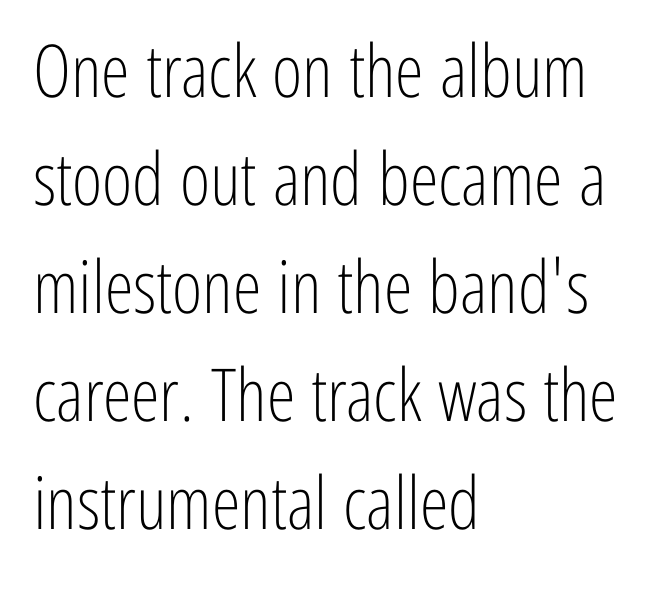
The image shows 73 px light, condensed sans-serif type, upright; set left-aligned, normal line spacing (1.48x), normal letter spacing, not underlined; low stroke contrast and a medium x-height.
